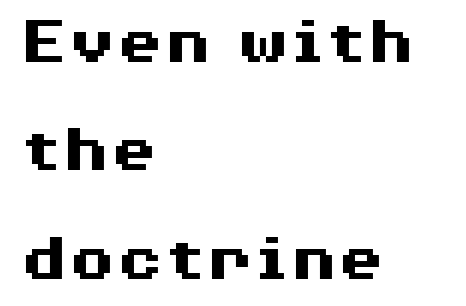
Q: Is the text bold? A: Yes.
Q: Is the text italic (slanted)? A: No, it is upright.
Q: Is the typeface a serif or a sans-serif typeface? A: Sans-serif.
Q: Is the text underlined? A: No.
Q: How is the paragraph aligned? A: Left-aligned.
Q: Is the spacing between letters normal or unusually wide? A: Normal.
Q: Is the spacing between lines tight, normal or loose? A: Normal.
Q: Width (condensed, normal, or wide)? A: Wide.
Q: Stroke contrast? A: Medium.
Q: x-height? A: Medium.
Q: Monospaced? A: No.
